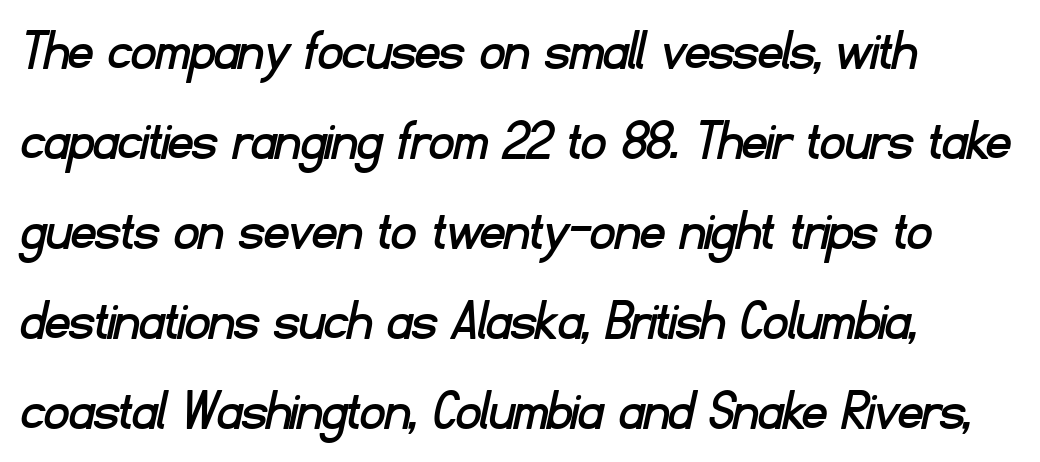
Leading matches the norm, producing a regular column. A clean baseline with only descenders dipping below it. Which margin do the lines hug? The left one — the right edge is uneven. Typographically, this falls in the sans-serif category. Spacing verdict: proportional, widths tailored to each character. How are the letters spaced? Ordinarily, with no added tracking.
